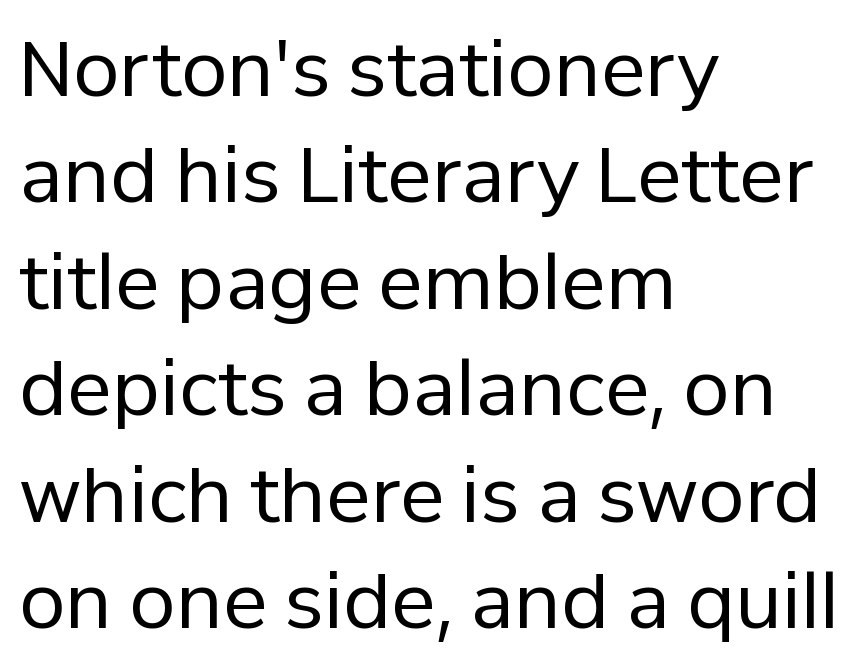
The image shows 75 px regular-weight sans-serif type, upright; set left-aligned, normal line spacing (1.42x), normal letter spacing, not underlined; low stroke contrast and a medium x-height.
